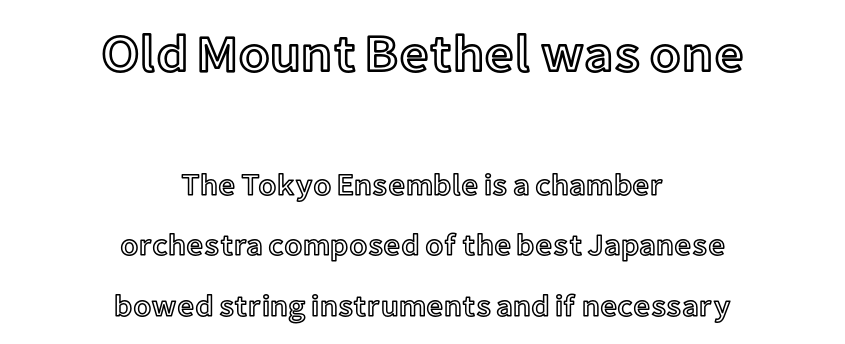
Q: Is the text italic (slanted)? A: No, it is upright.
Q: Is the text underlined? A: No.
Q: How is the paragraph aligned? A: Centered.
Q: Is the spacing between letters normal or unusually wide? A: Normal.
Q: Is the spacing between lines tight, normal or loose? A: Loose.
Q: Which block of text is set in a larger size, the first (top) or the second (bottom)? A: The first (top) one.
Q: Width (condensed, normal, or wide)? A: Normal.
Q: x-height? A: Medium.
Q: Monospaced? A: No.
